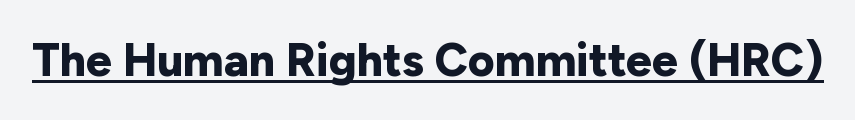
{"serif": "no", "italic": "no", "bold": "yes", "weight": "bold", "width": "normal", "stroke_contrast": "low", "x_height": "medium", "monospaced": "no", "underline": "yes", "letter_spacing": "normal", "letter_spacing_em": 0.0, "glyph_px": 46}
